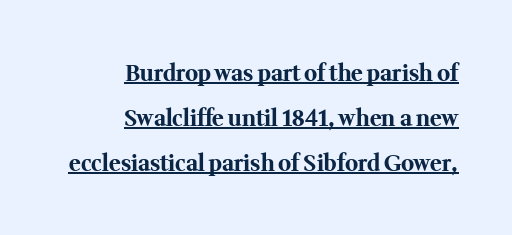
Q: Is the text bold? A: Yes.
Q: Is the text italic (slanted)? A: No, it is upright.
Q: Is the text underlined? A: Yes.
Q: How is the paragraph aligned? A: Right-aligned.
Q: Is the spacing between letters normal or unusually wide? A: Normal.
Q: Is the spacing between lines tight, normal or loose? A: Loose.
